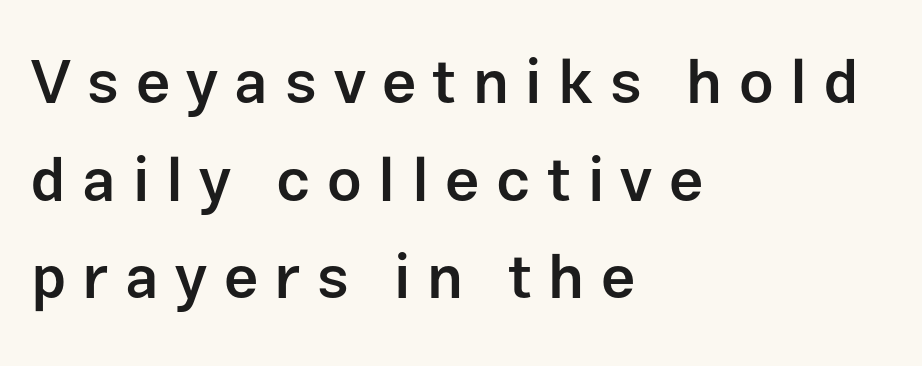
{"serif": "no", "italic": "no", "bold": "semi", "weight": "semibold", "width": "normal", "stroke_contrast": "low", "x_height": "medium", "monospaced": "no", "underline": "no", "align": "left", "line_spacing": "normal", "line_spacing_ratio": 1.6, "letter_spacing": "wide", "letter_spacing_em": 0.27, "glyph_px": 61}
